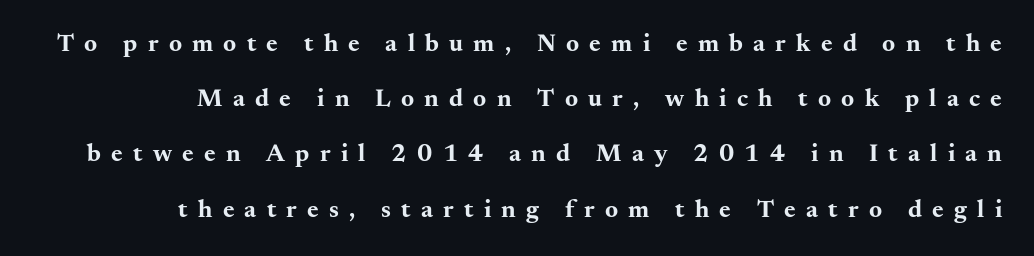
Q: Is the text bold? A: Yes.
Q: Is the text italic (slanted)? A: No, it is upright.
Q: Is the text underlined? A: No.
Q: How is the paragraph aligned? A: Right-aligned.
Q: Is the spacing between letters normal or unusually wide? A: Unusually wide.
Q: Is the spacing between lines tight, normal or loose? A: Loose.
